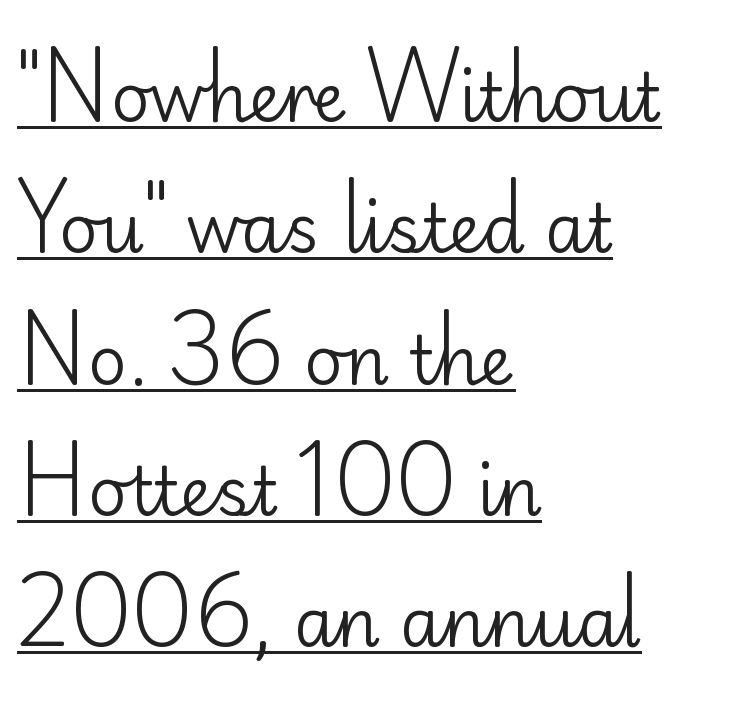
The image shows 67 px regular-weight sans-serif type, upright; set left-aligned, loose line spacing (1.96x), normal letter spacing, underlined; low stroke contrast and a small x-height.
